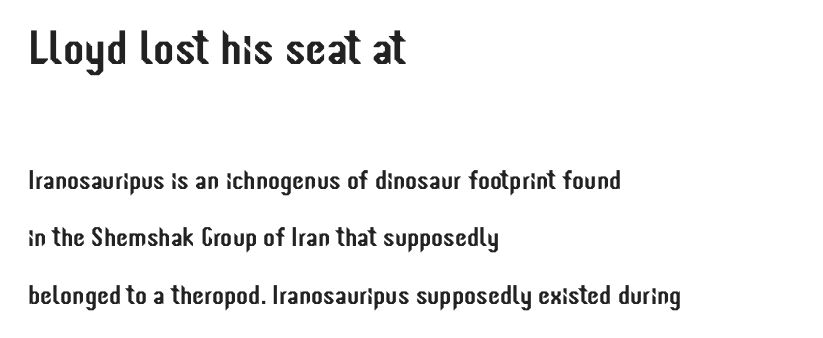
The image shows 48 px condensed sans-serif type, upright; set left-aligned, loose line spacing (2.12x), normal letter spacing, not underlined; the first (top) block is 1.78x larger; low stroke contrast and a medium x-height.
